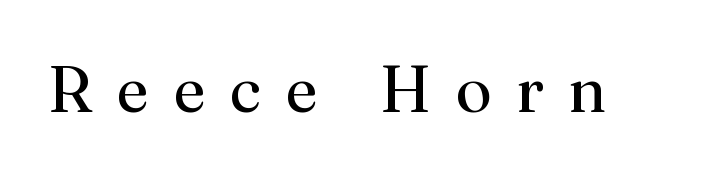
The image shows 65 px regular-weight serif type, upright; set unusually wide letter spacing (+0.38 em), not underlined; medium stroke contrast and a small x-height.
